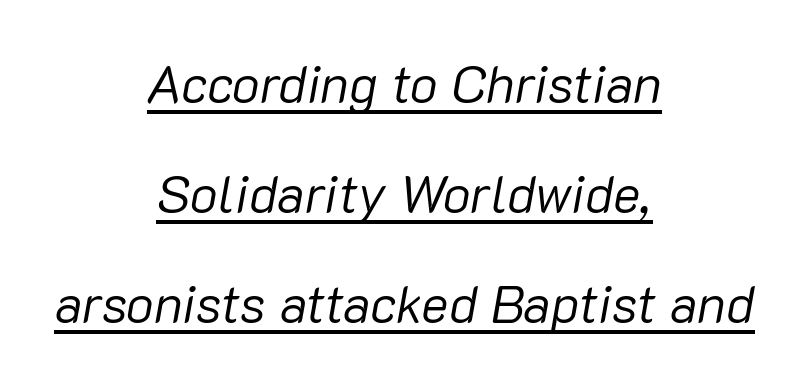
The image shows 52 px regular-weight type, italic (leaning right); set centered, loose line spacing (2.12x), normal letter spacing, underlined; low stroke contrast and a medium x-height.
